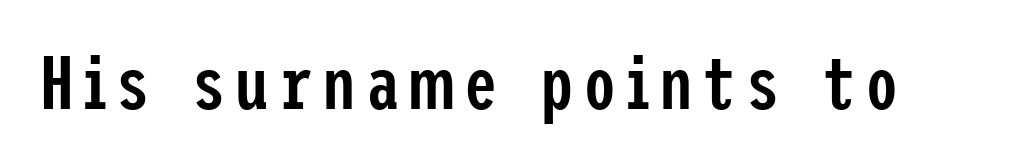
Unlike a traditional serif, this face leaves its strokes unadorned. Underlining? Definitely not there. When letters stand straight like this, we call the style roman or upright. A semibold gives these letters moderate extra thickness, short of bold.
